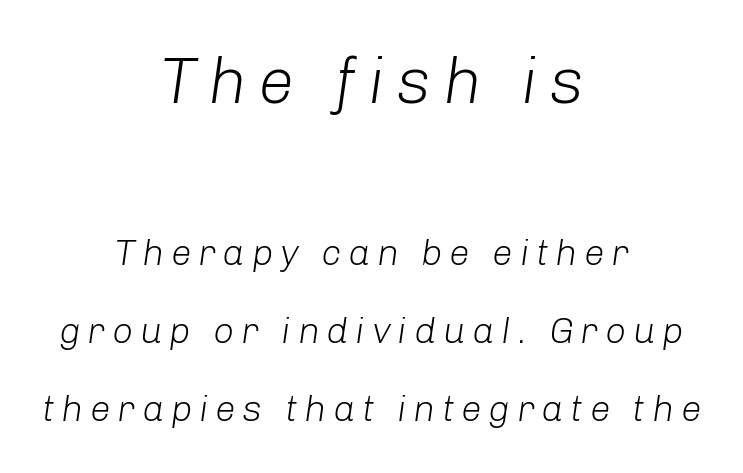
Descender tails drop into unmarked territory. The rendering uses a large line-height, opening up the rows. Varying glyph widths throughout — classic text-font behaviour. Compared with a flush-left layout, this one balances lines on the center instead. A typesetter would mark this as italic. The first block has been scaled up relative to the second.
